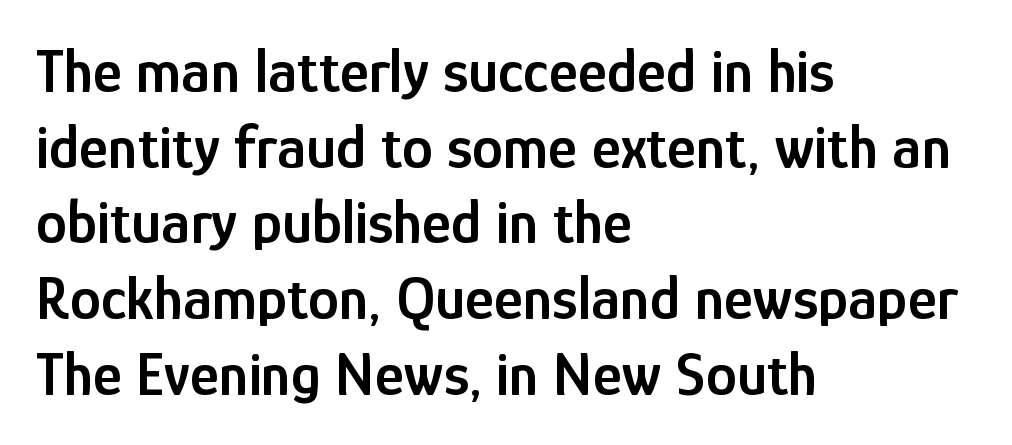
The image shows 62 px semibold, condensed sans-serif type, upright; set left-aligned, line spacing 1.22x, normal letter spacing, not underlined; low stroke contrast and a medium x-height.
